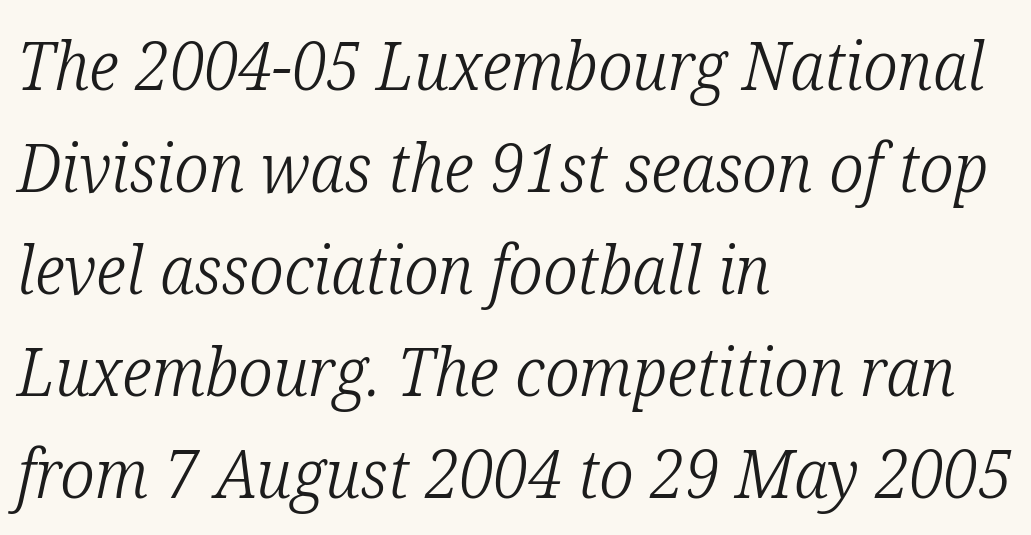
Q: Is the text bold? A: No.
Q: Is the text italic (slanted)? A: Yes, it leans right by about 12 degrees.
Q: Is the typeface a serif or a sans-serif typeface? A: Serif.
Q: Is the text underlined? A: No.
Q: How is the paragraph aligned? A: Left-aligned.
Q: Is the spacing between letters normal or unusually wide? A: Normal.
Q: Is the spacing between lines tight, normal or loose? A: Normal.
Q: Width (condensed, normal, or wide)? A: Condensed.
Q: Stroke contrast? A: Low.
Q: x-height? A: Medium.
Q: Monospaced? A: No.
